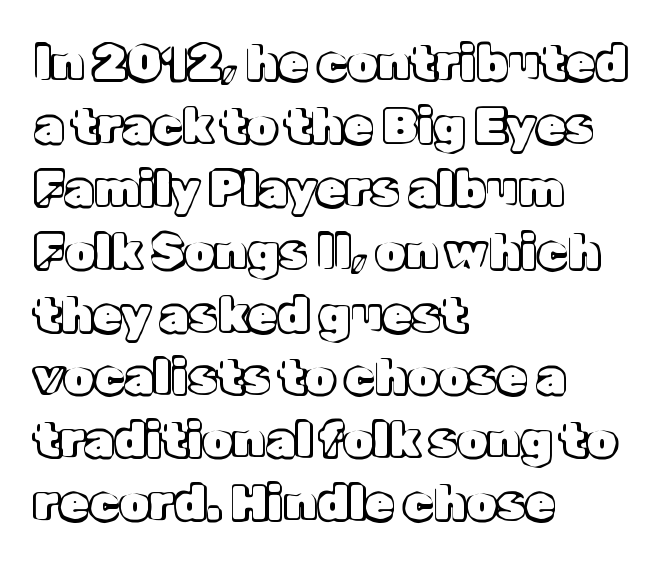
Q: Is the text italic (slanted)? A: No, it is upright.
Q: Is the text underlined? A: No.
Q: How is the paragraph aligned? A: Left-aligned.
Q: Is the spacing between letters normal or unusually wide? A: Normal.
Q: Is the spacing between lines tight, normal or loose? A: Normal.
Q: Width (condensed, normal, or wide)? A: Normal.
Q: x-height? A: Medium.
Q: Monospaced? A: No.
